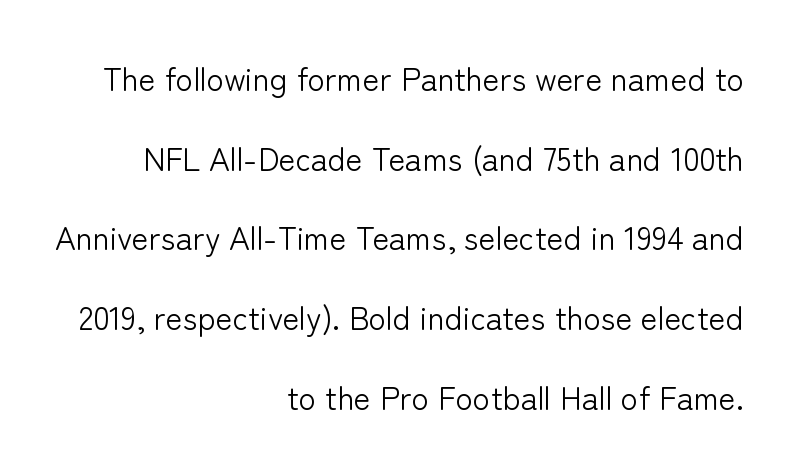
Q: Is the text bold? A: No.
Q: Is the text italic (slanted)? A: No, it is upright.
Q: Is the typeface a serif or a sans-serif typeface? A: Sans-serif.
Q: Is the text underlined? A: No.
Q: How is the paragraph aligned? A: Right-aligned.
Q: Is the spacing between letters normal or unusually wide? A: Normal.
Q: Is the spacing between lines tight, normal or loose? A: Loose.
Q: Width (condensed, normal, or wide)? A: Normal.
Q: Stroke contrast? A: Low.
Q: x-height? A: Medium.
Q: Monospaced? A: No.
